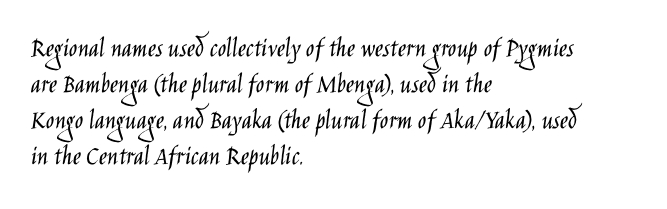
Q: Is the text bold? A: No.
Q: Is the text italic (slanted)? A: Yes.
Q: Is the typeface a serif or a sans-serif typeface? A: Sans-serif.
Q: Is the text underlined? A: No.
Q: How is the paragraph aligned? A: Left-aligned.
Q: Is the spacing between letters normal or unusually wide? A: Normal.
Q: Is the spacing between lines tight, normal or loose? A: Normal.
Q: Width (condensed, normal, or wide)? A: Condensed.
Q: Stroke contrast? A: Low.
Q: x-height? A: Large.
Q: Monospaced? A: No.
